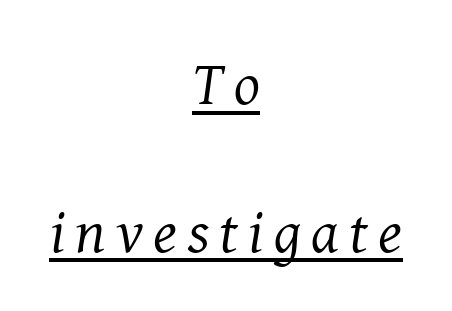
{"serif": "yes", "italic": "yes", "lean": "right", "slant_degrees": 8, "bold": "no", "weight": "regular", "width": "normal", "stroke_contrast": "medium", "x_height": "medium", "monospaced": "no", "underline": "yes", "align": "center", "line_spacing": "loose", "line_spacing_ratio": 2.42, "glyph_px": 61}
